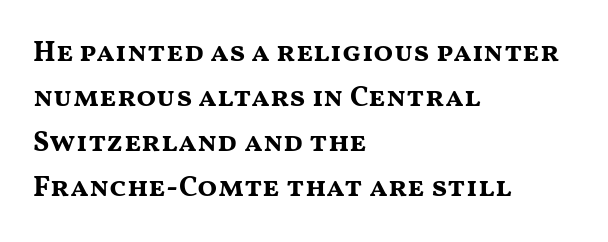
The image shows 29 px bold, wide sans-serif type, upright; set left-aligned, normal line spacing (1.55x), normal letter spacing, not underlined; medium stroke contrast and a medium x-height.
